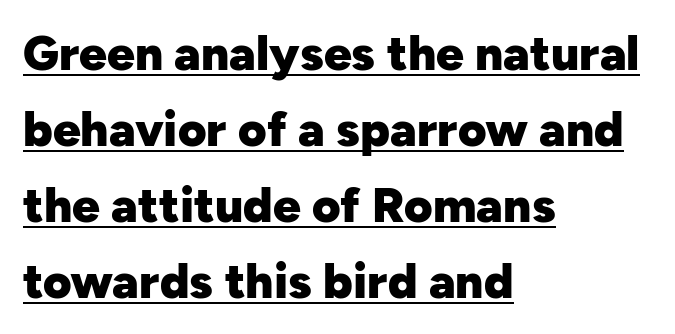
Q: Is the text bold? A: Yes.
Q: Is the text italic (slanted)? A: No, it is upright.
Q: Is the typeface a serif or a sans-serif typeface? A: Sans-serif.
Q: Is the text underlined? A: Yes.
Q: How is the paragraph aligned? A: Left-aligned.
Q: Is the spacing between letters normal or unusually wide? A: Normal.
Q: Is the spacing between lines tight, normal or loose? A: Normal.
Q: Width (condensed, normal, or wide)? A: Normal.
Q: Stroke contrast? A: Low.
Q: x-height? A: Medium.
Q: Monospaced? A: No.
